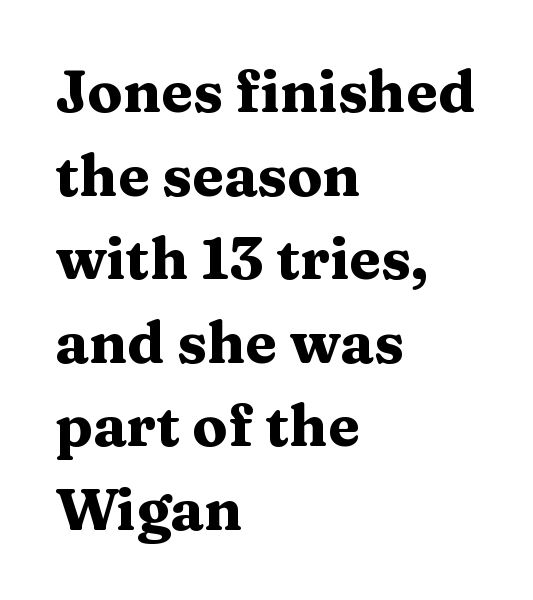
{"serif": "yes", "italic": "no", "bold": "yes", "weight": "heavy", "width": "wide", "stroke_contrast": "medium", "x_height": "medium", "monospaced": "no", "underline": "no", "align": "left", "line_spacing": "normal", "line_spacing_ratio": 1.44, "letter_spacing": "normal", "letter_spacing_em": 0.0, "glyph_px": 58}
